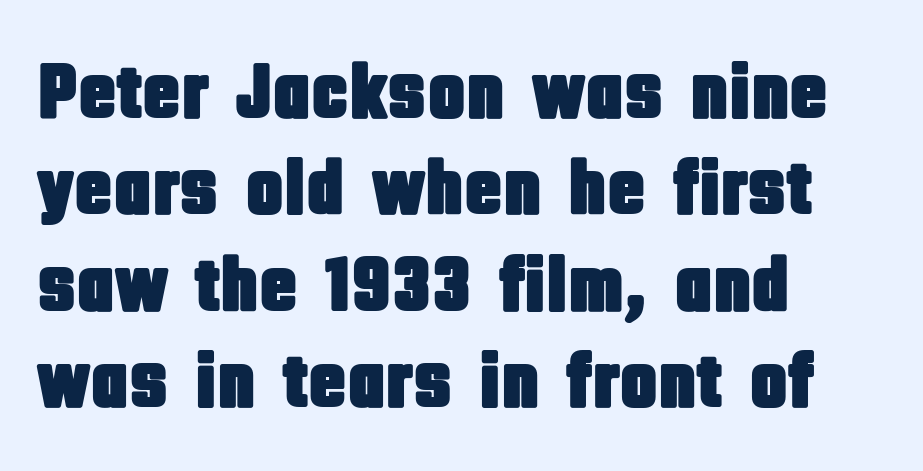
{"serif": "no", "italic": "no", "width": "condensed", "stroke_contrast": "low", "x_height": "large", "monospaced": "no", "underline": "no", "align": "left", "line_spacing_ratio": 1.22, "letter_spacing": "normal", "letter_spacing_em": 0.0, "glyph_px": 79}
